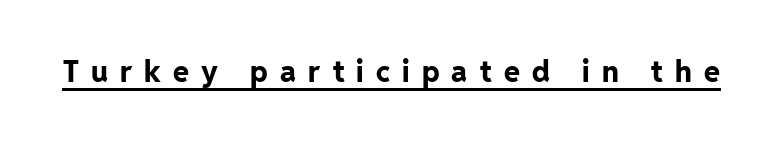
The image shows 29 px bold sans-serif type, upright; set unusually wide letter spacing (+0.42 em), underlined; low stroke contrast and a medium x-height.
